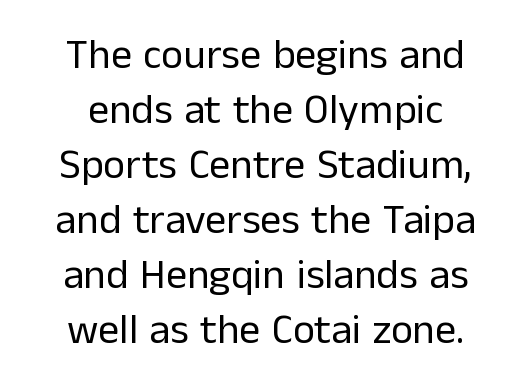
The image shows 42 px regular-weight sans-serif type, upright; set centered, normal line spacing (1.31x), normal letter spacing, not underlined; low stroke contrast and a medium x-height.
